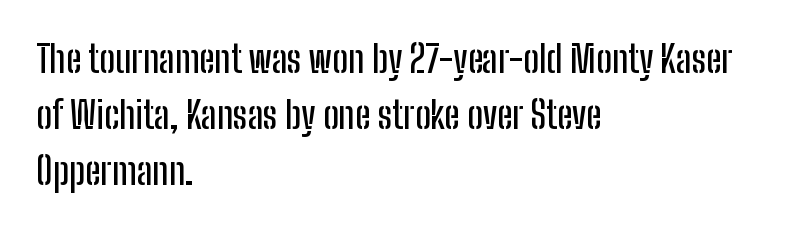
A roman cut, with each character standing at attention. Check under the words: just untouched page. Nope, no serifs anywhere on these letters. Whoever set this chose a conventional vertical rhythm. Short note: letters normally spaced.
